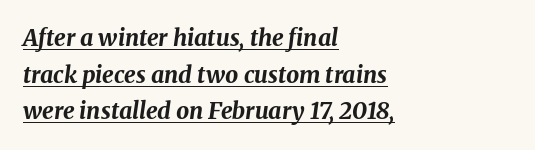
Q: Is the text bold? A: Yes.
Q: Is the text italic (slanted)? A: Yes, it leans right by about 8 degrees.
Q: Is the text underlined? A: Yes.
Q: How is the paragraph aligned? A: Left-aligned.
Q: Is the spacing between letters normal or unusually wide? A: Normal.
Q: Is the spacing between lines tight, normal or loose? A: Normal.
